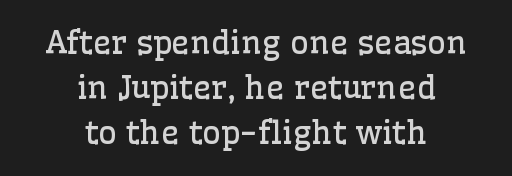
{"serif": "yes", "italic": "no", "bold": "no", "weight": "regular", "width": "normal", "stroke_contrast": "low", "x_height": "medium", "monospaced": "no", "underline": "no", "align": "center", "line_spacing": "normal", "line_spacing_ratio": 1.41, "letter_spacing": "normal", "letter_spacing_em": 0.0, "glyph_px": 32}
